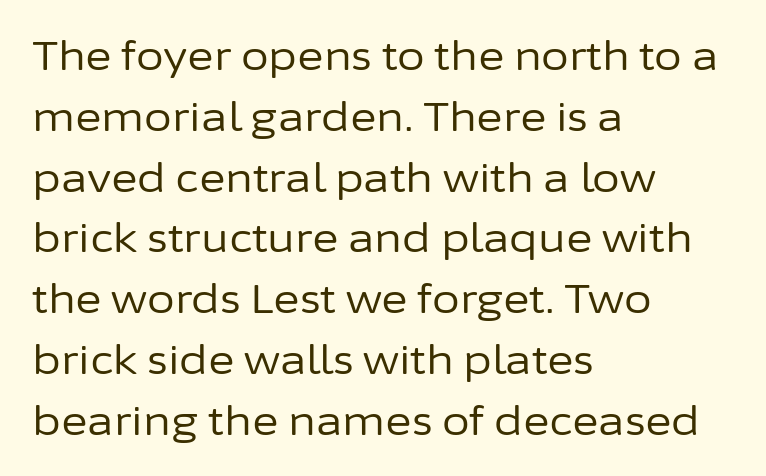
Any mark beneath the type? The region is blank. Weight: regular or lighter. Honestly, the letter spacing is just normal — you wouldn't notice it. The setting favours the left margin, as ordinary paragraphs usually do.
